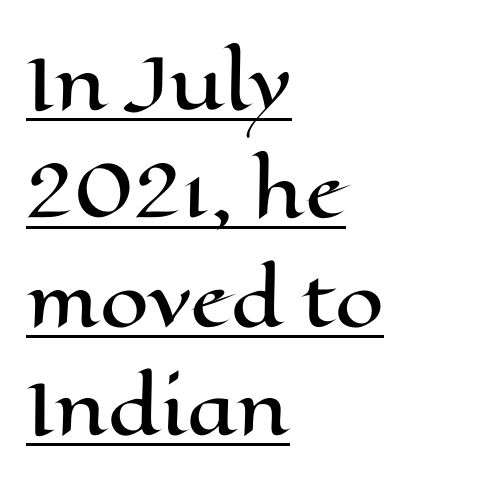
{"italic": "no", "width": "wide", "stroke_contrast": "high", "x_height": "medium", "monospaced": "no", "underline": "yes", "align": "left", "line_spacing": "normal", "line_spacing_ratio": 1.55, "letter_spacing": "normal", "letter_spacing_em": 0.0, "glyph_px": 70}
